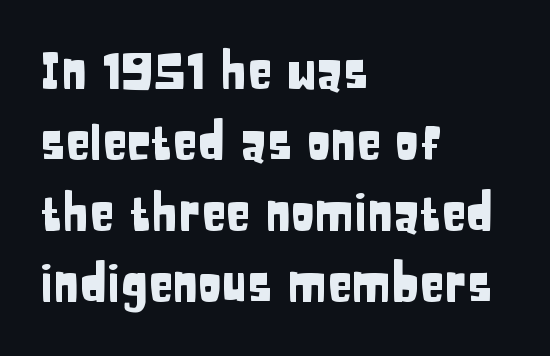
The image shows 50 px condensed sans-serif type, upright; set left-aligned, normal line spacing (1.42x), normal letter spacing, not underlined; low stroke contrast and a large x-height.
